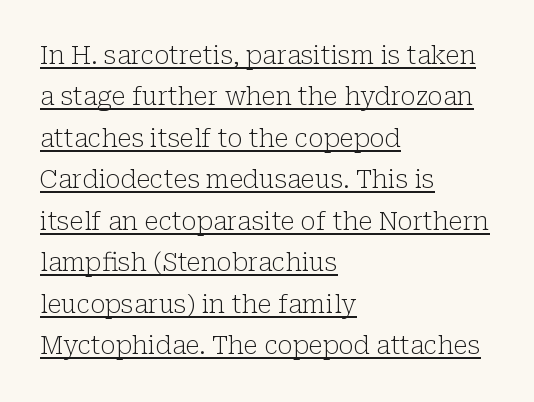
Q: Is the text bold? A: No.
Q: Is the text italic (slanted)? A: No, it is upright.
Q: Is the text underlined? A: Yes.
Q: How is the paragraph aligned? A: Left-aligned.
Q: Is the spacing between letters normal or unusually wide? A: Normal.
Q: Is the spacing between lines tight, normal or loose? A: Normal.
